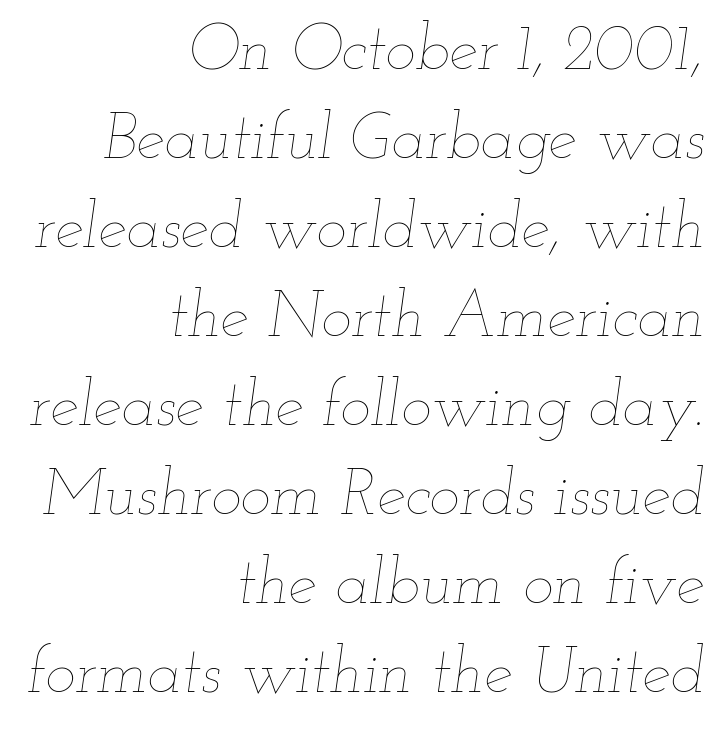
Q: Is the text bold? A: No.
Q: Is the text italic (slanted)? A: Yes, it leans right by about 12 degrees.
Q: Is the text underlined? A: No.
Q: How is the paragraph aligned? A: Right-aligned.
Q: Is the spacing between letters normal or unusually wide? A: Normal.
Q: Is the spacing between lines tight, normal or loose? A: Normal.
Q: Width (condensed, normal, or wide)? A: Wide.
Q: Stroke contrast? A: Low.
Q: x-height? A: Small.
Q: Monospaced? A: No.
